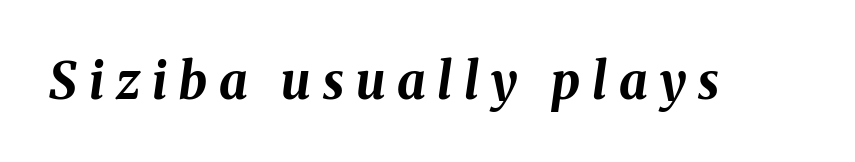
The image shows 50 px bold type, italic (leaning right); set unusually wide letter spacing (+0.24 em), not underlined; medium stroke contrast and a medium x-height.
